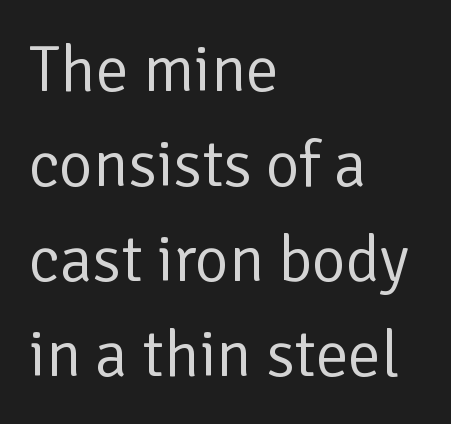
The image shows 65 px regular-weight sans-serif type, upright; set left-aligned, normal line spacing (1.46x), normal letter spacing, not underlined; low stroke contrast and a medium x-height.
